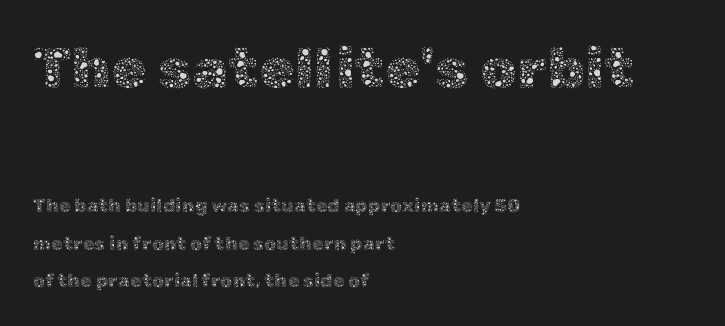
The image shows 58 px thin type, upright; set left-aligned, loose line spacing (1.98x), normal letter spacing, not underlined; the first (top) block is 3.05x larger; a medium x-height.
